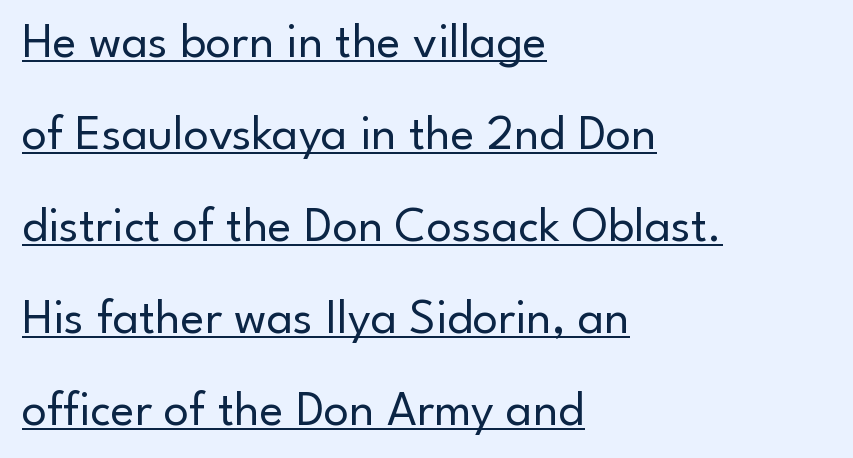
The image shows 50 px regular-weight sans-serif type, upright; set left-aligned, line spacing 1.84x, normal letter spacing, underlined; low stroke contrast and a small x-height.
